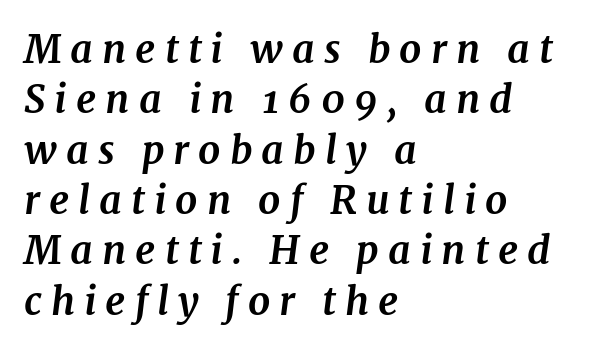
Q: Is the text bold? A: Yes.
Q: Is the text italic (slanted)? A: Yes, it leans right by about 7 degrees.
Q: Is the typeface a serif or a sans-serif typeface? A: Serif.
Q: Is the text underlined? A: No.
Q: How is the paragraph aligned? A: Left-aligned.
Q: Is the spacing between letters normal or unusually wide? A: Unusually wide.
Q: Is the spacing between lines tight, normal or loose? A: Normal.
Q: Width (condensed, normal, or wide)? A: Normal.
Q: Stroke contrast? A: Medium.
Q: x-height? A: Medium.
Q: Monospaced? A: No.
